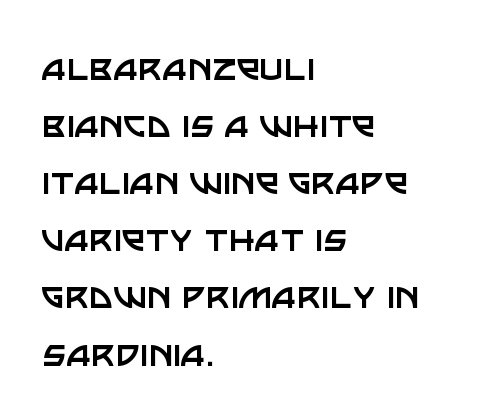
Each letter keeps its own natural width here, so spacing adapts to shape. Posture: straight, roman, zero tilt. Reading down the block, your eye returns to a fixed left position each line. Vertical stems look standard width or narrower in stroke.
